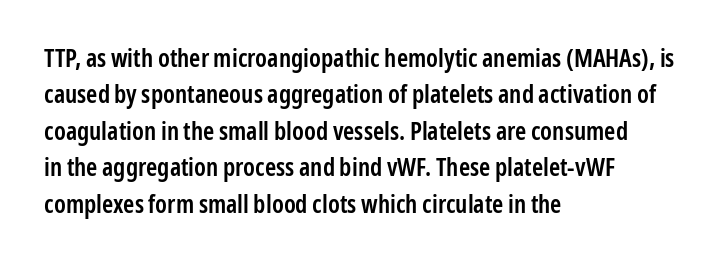
The image shows 25 px text type, upright; set left-aligned, normal line spacing (1.46x), normal letter spacing, not underlined.
